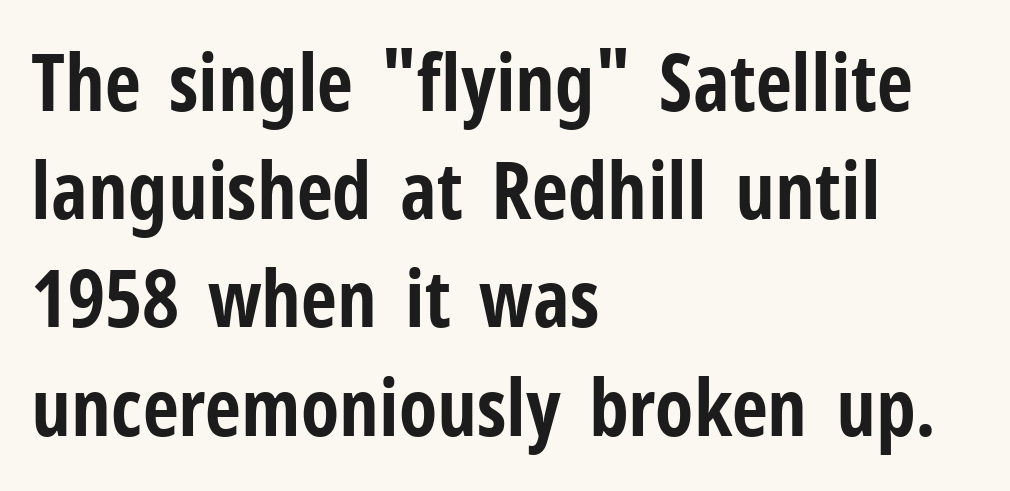
The letters stand upright; this is a roman face. Look at the stroke-to-counter ratio: heavy, a bold. Line beginnings align vertically; line endings do not. Characters follow at the spacing the type designer built in. The rendering uses a moderate line-height, typical for paragraphs. This is sans-serif lettering, the kind often seen on screens and signage.
